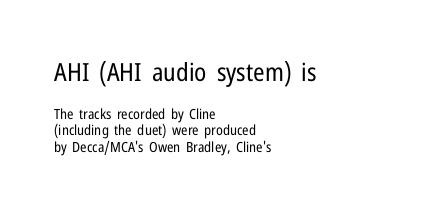
{"italic": "no", "bold": "no", "underline": "no", "align": "left", "line_spacing_ratio": 1.19, "letter_spacing": "normal", "letter_spacing_em": 0.0, "larger_block": "first", "size_ratio": 1.79, "glyph_px": 25}
